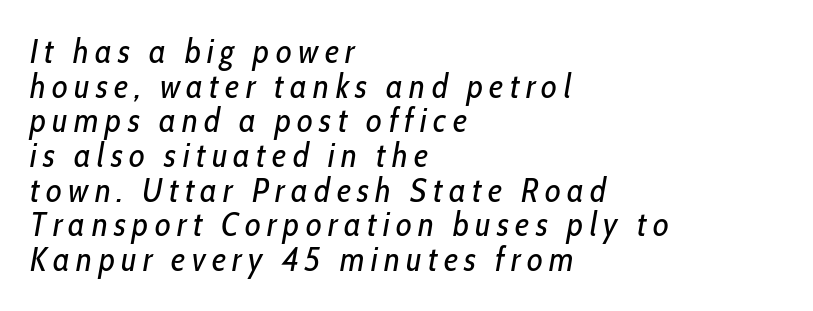
Q: Is the text bold? A: No.
Q: Is the text italic (slanted)? A: Yes, it leans right by about 10 degrees.
Q: Is the text underlined? A: No.
Q: How is the paragraph aligned? A: Left-aligned.
Q: Is the spacing between lines tight, normal or loose? A: Tight.
Q: Width (condensed, normal, or wide)? A: Condensed.
Q: Stroke contrast? A: Low.
Q: x-height? A: Medium.
Q: Monospaced? A: No.
